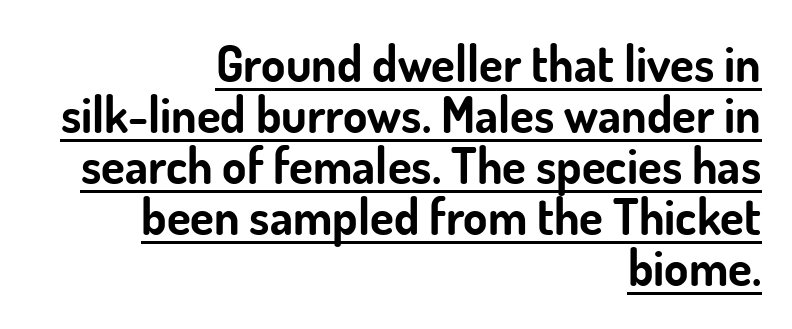
{"serif": "no", "italic": "no", "bold": "yes", "weight": "bold", "width": "normal", "stroke_contrast": "low", "x_height": "small", "monospaced": "no", "underline": "yes", "align": "right", "line_spacing": "tight", "line_spacing_ratio": 1.04, "letter_spacing": "normal", "letter_spacing_em": 0.0, "glyph_px": 49}
